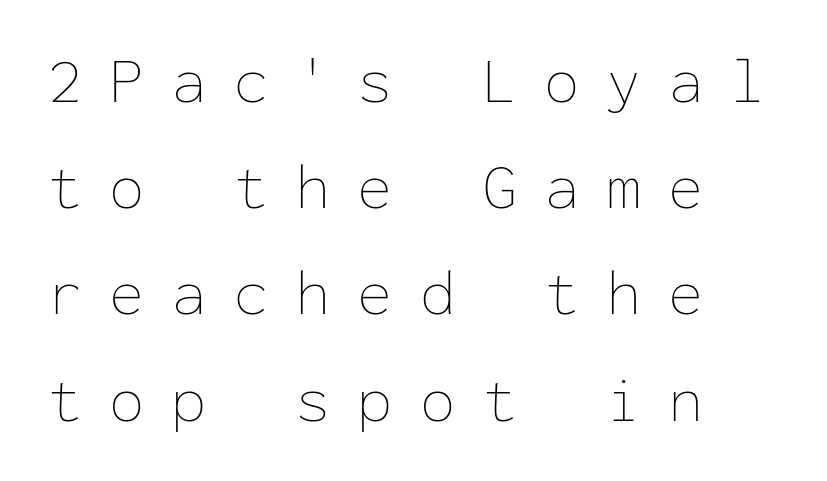
The image shows 64 px thin type, upright, monospaced; set left-aligned, normal line spacing (1.66x), unusually wide letter spacing (+0.42 em), not underlined; low stroke contrast and a medium x-height.
